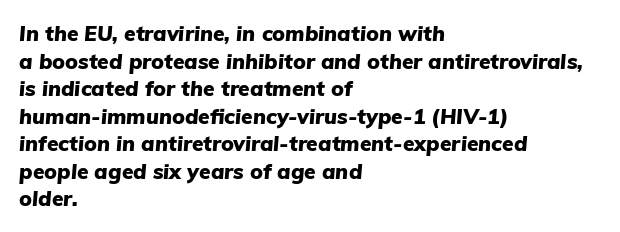
{"italic": "yes", "lean": "right", "slant_degrees": 5, "bold": "yes", "underline": "no", "align": "left", "line_spacing": "normal", "line_spacing_ratio": 1.31, "letter_spacing": "normal", "letter_spacing_em": 0.0, "glyph_px": 21}
